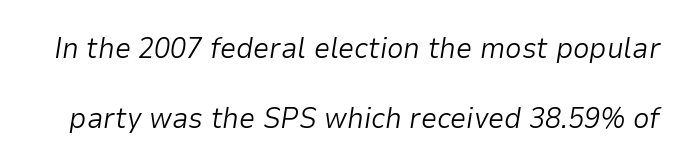
{"italic": "yes", "lean": "right", "slant_degrees": 9, "bold": "no", "weight": "light", "width": "normal", "stroke_contrast": "low", "x_height": "medium", "monospaced": "no", "underline": "no", "line_spacing": "loose", "line_spacing_ratio": 2.4, "letter_spacing": "normal", "letter_spacing_em": 0.0, "glyph_px": 29}
